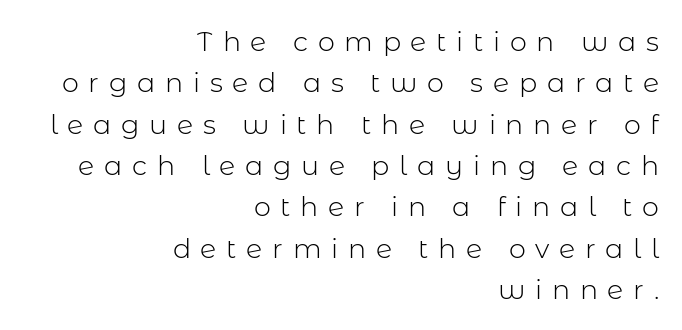
The image shows 27 px text type, upright; set right-aligned, normal line spacing (1.53x), unusually wide letter spacing (+0.36 em), not underlined.
